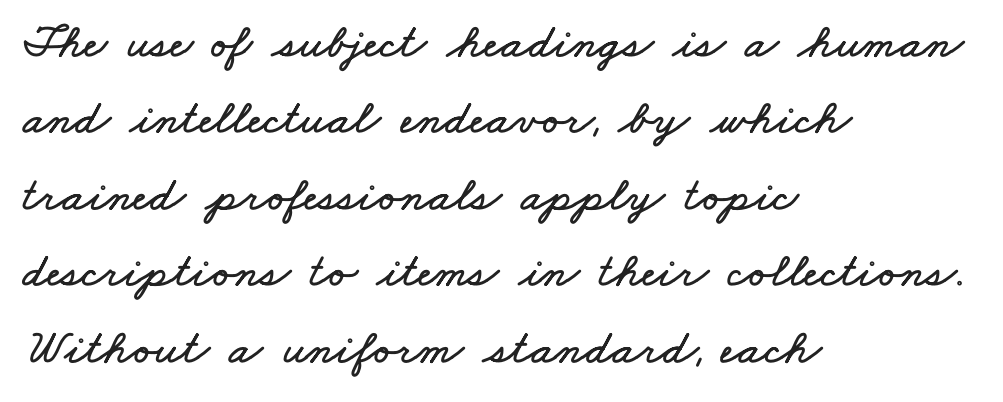
Q: Is the text underlined? A: No.
Q: How is the paragraph aligned? A: Left-aligned.
Q: Is the spacing between letters normal or unusually wide? A: Normal.
Q: Is the spacing between lines tight, normal or loose? A: Normal.
Q: Width (condensed, normal, or wide)? A: Wide.
Q: Stroke contrast? A: Low.
Q: x-height? A: Small.
Q: Monospaced? A: No.
